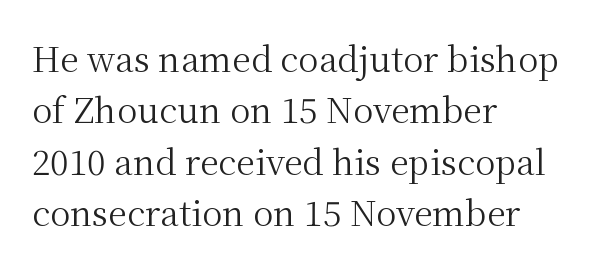
The passage shown is typeset with a serif family. Which margin do the lines hug? The left one — the right edge is uneven. Leading matches the norm, producing a regular column. Descenders hang freely into open space.
